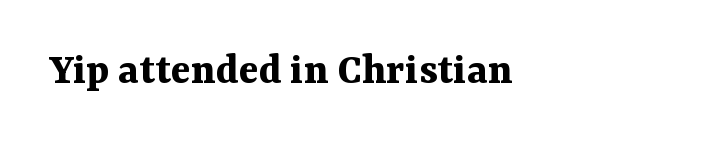
{"serif": "yes", "italic": "no", "bold": "yes", "weight": "bold", "width": "normal", "stroke_contrast": "medium", "x_height": "medium", "monospaced": "no", "underline": "no", "letter_spacing": "normal", "letter_spacing_em": 0.0, "glyph_px": 46}
